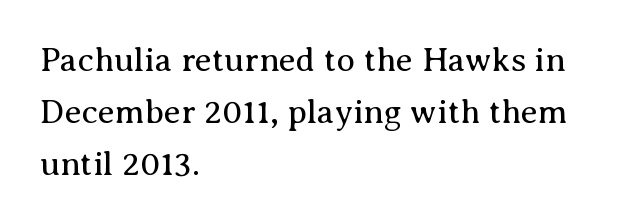
The image shows 34 px regular-weight serif type, upright; set left-aligned, normal line spacing (1.53x), normal letter spacing, not underlined; medium stroke contrast and a medium x-height.
